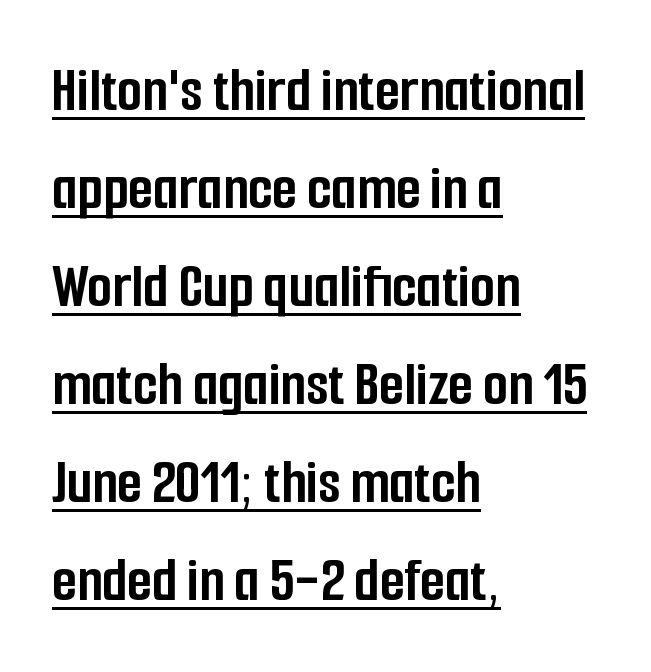
Rows of type keep a routine distance in the vertical direction. Words appear dense and cohesive because spacing is normal. Leftover space on each line is placed entirely after the last word. Character widths vary here, with narrow letters taking less room than wide ones. Serif or sans? Sans — the stroke terminals are bare. Somebody hit Ctrl+U on this one — the words are underlined.
